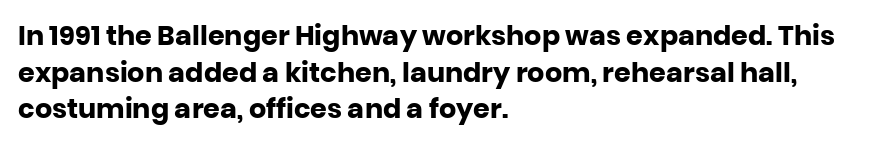
Casual observation: everything's shoved over to the left. Look at the tracking — it's just the regular setting, nothing added. The rendering uses a moderate line-height, typical for paragraphs. Decoration check: the copy has no underline. The face used here has the dense, thick strokes of a bold. The typography opts for an upright posture over an oblique one.
